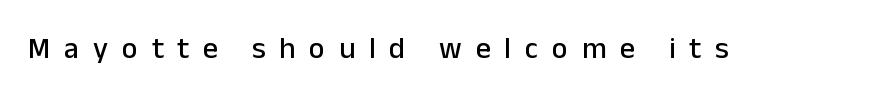
Q: Is the text italic (slanted)? A: No, it is upright.
Q: Is the typeface a serif or a sans-serif typeface? A: Sans-serif.
Q: Is the text underlined? A: No.
Q: Is the spacing between letters normal or unusually wide? A: Unusually wide.
Q: Width (condensed, normal, or wide)? A: Normal.
Q: Stroke contrast? A: Low.
Q: x-height? A: Medium.
Q: Monospaced? A: No.
